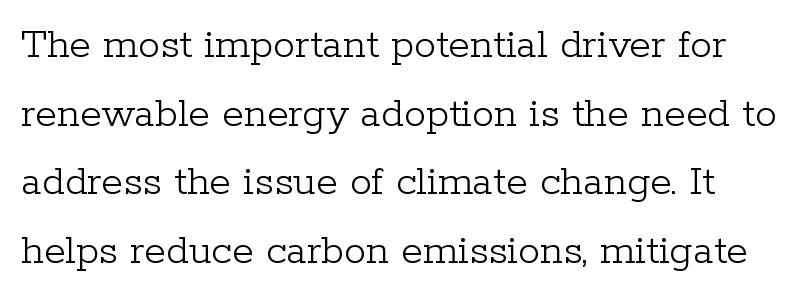
The image shows 44 px light serif type, upright; set normal line spacing (1.56x), normal letter spacing, not underlined; low stroke contrast and a medium x-height.
